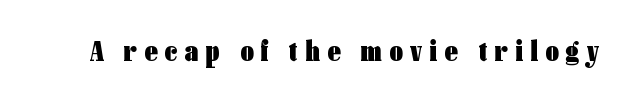
{"serif": "no", "italic": "no", "bold": "yes", "weight": "heavy", "width": "condensed", "stroke_contrast": "low", "x_height": "medium", "monospaced": "no", "underline": "no", "letter_spacing": "wide", "letter_spacing_em": 0.26, "glyph_px": 29}
